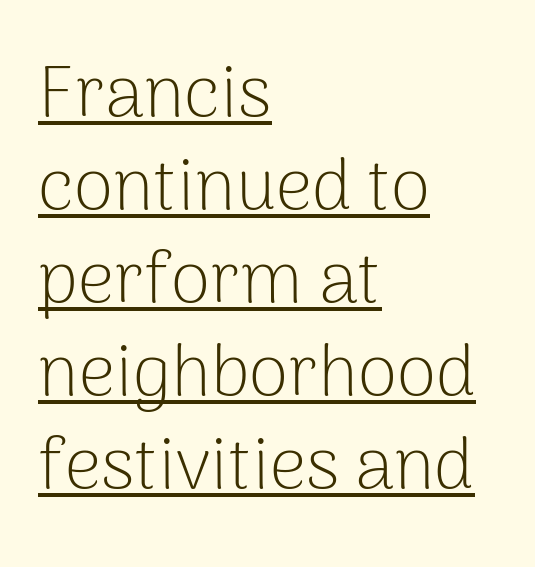
{"serif": "no", "italic": "no", "bold": "no", "weight": "light", "width": "normal", "stroke_contrast": "low", "x_height": "medium", "monospaced": "no", "underline": "yes", "align": "left", "line_spacing": "normal", "line_spacing_ratio": 1.29, "letter_spacing": "normal", "letter_spacing_em": 0.0, "glyph_px": 72}
